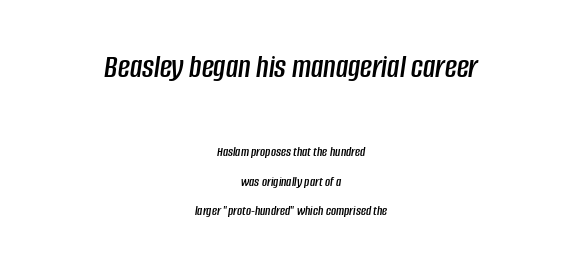
Is this a fixed-width face? No — the glyphs have proportional, varying widths. Vertically, the passage feels expansive, rows floating well apart. Of the two passages, the one on top uses the larger point size. Alignment: centered.
